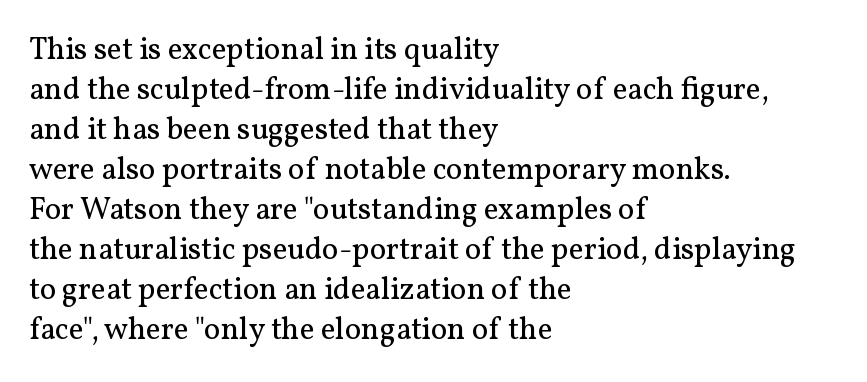
Ascenders rise straight up at ninety degrees. The passage shown is typed in a proportional face where columns would drift. Nobody drew a line under any word here. This rendering leaves character spacing at its baseline value. Unlike a clean sans, this face finishes its strokes with serifs. The lines sit at an ordinary, default distance from one another.
